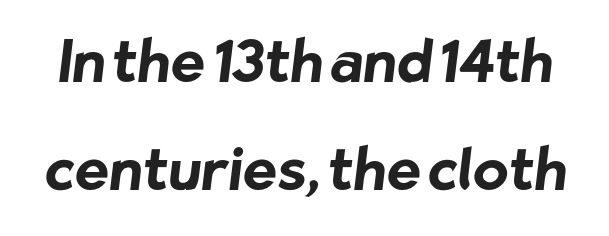
Proportional: the letters do not fall into vertical columns. Check where the strokes stop: nothing finishes them off — pure sans. A full-strength bold gives these letters their thick strokes. The zone under the glyphs is completely vacant. Nothing unusual about the tracking: characters are spaced as the font intends.
